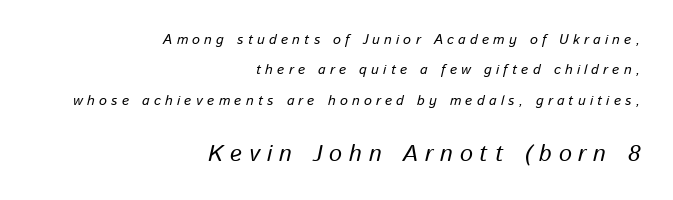
Q: Is the text italic (slanted)? A: Yes, it leans right by about 13 degrees.
Q: Is the text underlined? A: No.
Q: How is the paragraph aligned? A: Right-aligned.
Q: Is the spacing between letters normal or unusually wide? A: Unusually wide.
Q: Is the spacing between lines tight, normal or loose? A: Loose.
Q: Which block of text is set in a larger size, the first (top) or the second (bottom)? A: The second (bottom) one.
